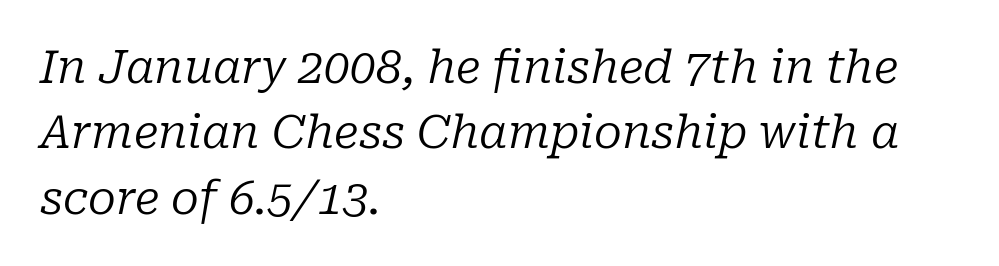
Q: Is the text bold? A: No.
Q: Is the text italic (slanted)? A: Yes, it leans right by about 10 degrees.
Q: Is the typeface a serif or a sans-serif typeface? A: Serif.
Q: Is the text underlined? A: No.
Q: How is the paragraph aligned? A: Left-aligned.
Q: Is the spacing between letters normal or unusually wide? A: Normal.
Q: Is the spacing between lines tight, normal or loose? A: Normal.
Q: Width (condensed, normal, or wide)? A: Normal.
Q: Stroke contrast? A: Low.
Q: x-height? A: Medium.
Q: Monospaced? A: No.
